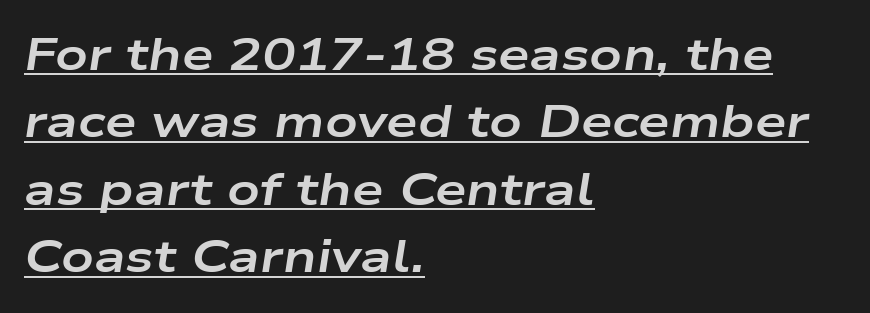
{"italic": "yes", "lean": "right", "slant_degrees": 9, "bold": "yes", "weight": "bold", "width": "wide", "stroke_contrast": "low", "x_height": "medium", "monospaced": "no", "underline": "yes", "align": "left", "line_spacing": "normal", "line_spacing_ratio": 1.5, "letter_spacing": "normal", "letter_spacing_em": 0.0, "glyph_px": 45}
